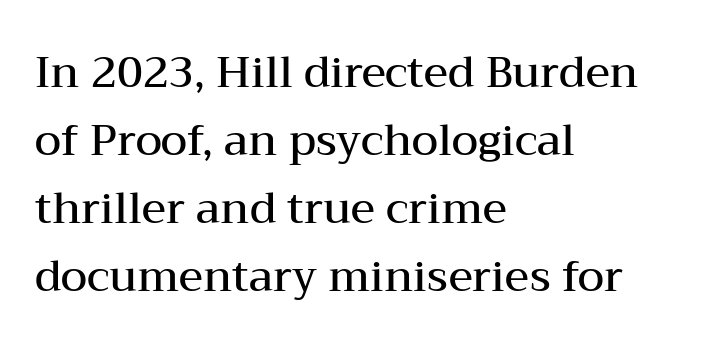
The image shows 43 px semibold, wide serif type, upright; set left-aligned, normal line spacing (1.58x), normal letter spacing, not underlined; medium stroke contrast and a medium x-height.
